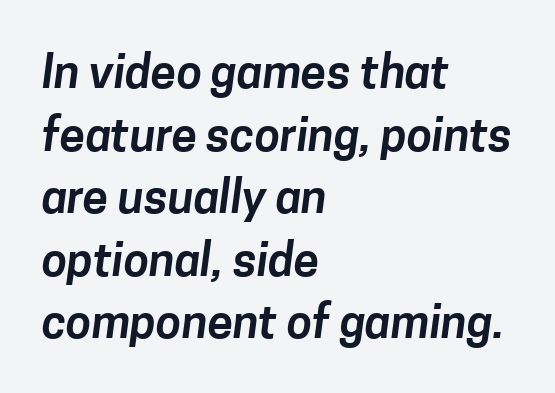
Q: Is the typeface a serif or a sans-serif typeface? A: Sans-serif.
Q: Is the text underlined? A: No.
Q: How is the paragraph aligned? A: Left-aligned.
Q: Is the spacing between letters normal or unusually wide? A: Normal.
Q: Is the spacing between lines tight, normal or loose? A: Normal.
Q: Width (condensed, normal, or wide)? A: Normal.
Q: Stroke contrast? A: Low.
Q: x-height? A: Medium.
Q: Monospaced? A: No.
